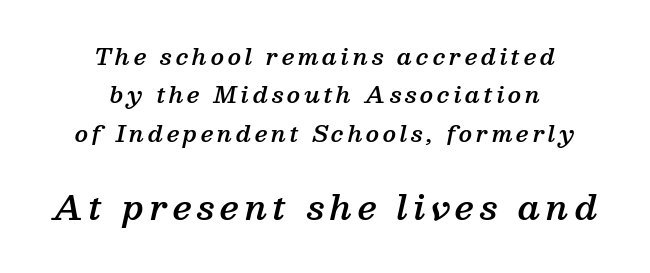
The image shows 33 px semibold serif type, italic (leaning right); set centered, line spacing 1.74x, not underlined; the second (bottom) block is 1.5x larger; medium stroke contrast and a medium x-height.
